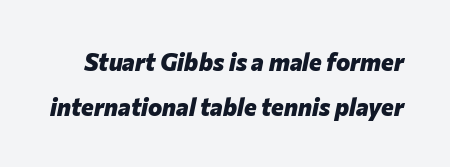
Descender tails drop into unmarked territory. The line texture is even and compact thanks to regular tracking. Looking at the ascenders, they clearly lean. Set as a true bold cut, around the 700 mark.
